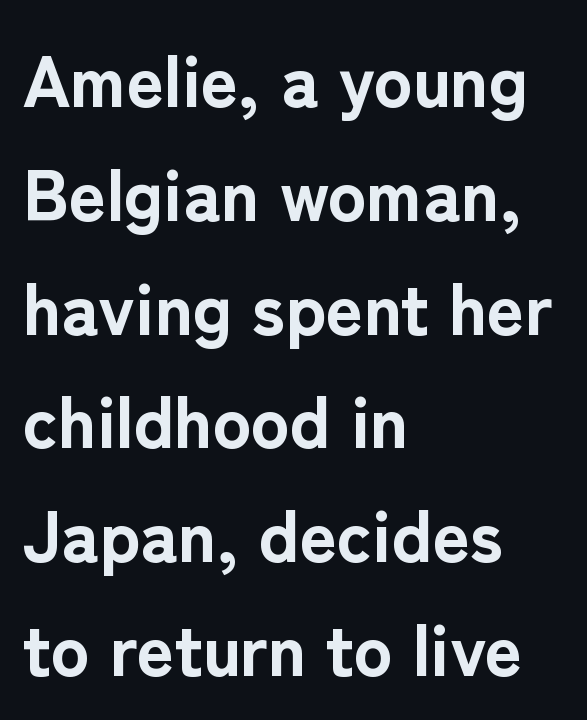
{"serif": "no", "italic": "no", "bold": "yes", "weight": "bold", "width": "normal", "stroke_contrast": "low", "x_height": "medium", "monospaced": "no", "underline": "no", "align": "left", "line_spacing": "normal", "line_spacing_ratio": 1.58, "letter_spacing": "normal", "letter_spacing_em": 0.0, "glyph_px": 72}
